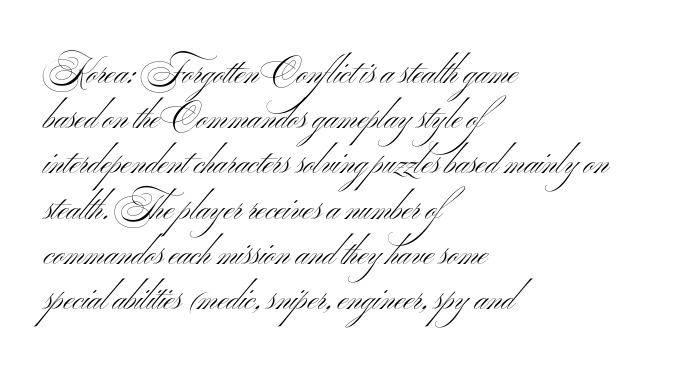
Check where the strokes stop: nothing finishes them off — pure sans. Teacher's note: observe the even left margin — that is flush-left alignment. One glance says typical: line gaps are just what's usual. A typesetter would call this proportional, since set widths differ per character. Letters rest on an invisible, unmarked baseline. Stem width sits at or under what a default text font uses.
